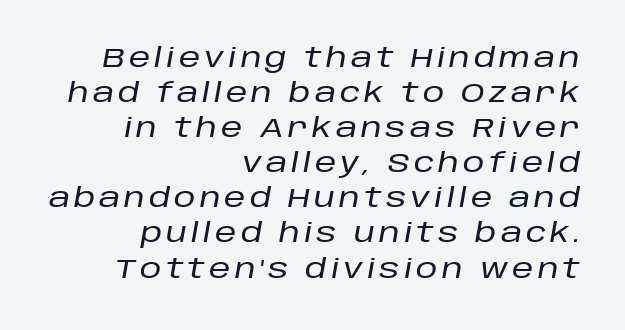
The image shows 27 px text type, italic (leaning right); set right-aligned, normal line spacing (1.3x), not underlined.
